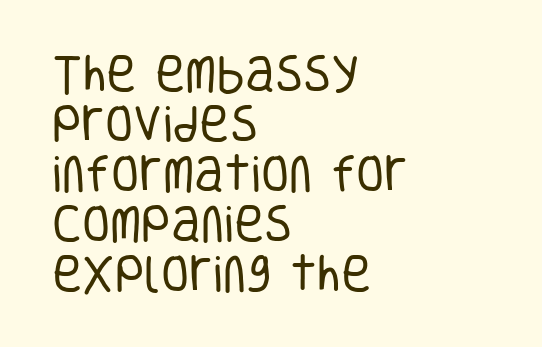
Each letter keeps its own natural width here, so spacing adapts to shape. The characters are drawn with everyday or finer stroke widths. The letters sit at their default tracking, neither squeezed nor spread. The lines in this sample share a left origin and differ only in where they stop.
